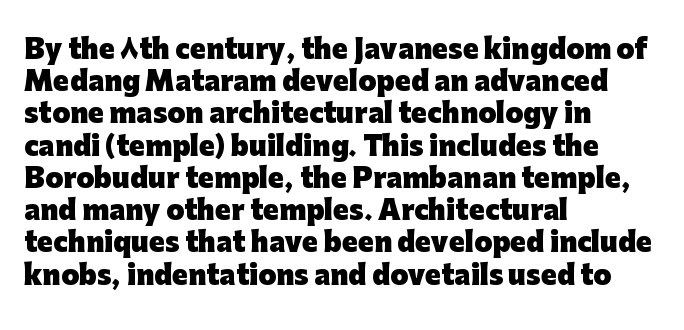
Descenders hang freely into open space. Rendered with straight, roman letterforms. The strokes are fattened all the way to bold. This rendering uses left alignment, leaving the right contour irregular.
